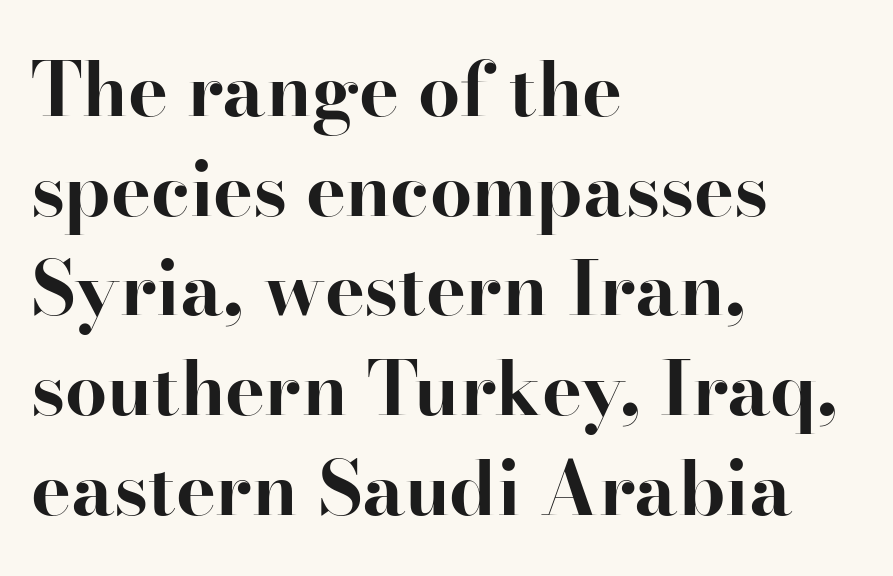
Q: Is the text bold? A: Yes.
Q: Is the text italic (slanted)? A: No, it is upright.
Q: Is the typeface a serif or a sans-serif typeface? A: Serif.
Q: Is the text underlined? A: No.
Q: How is the paragraph aligned? A: Left-aligned.
Q: Is the spacing between letters normal or unusually wide? A: Normal.
Q: Is the spacing between lines tight, normal or loose? A: Normal.
Q: Width (condensed, normal, or wide)? A: Normal.
Q: Stroke contrast? A: High.
Q: x-height? A: Small.
Q: Monospaced? A: No.
